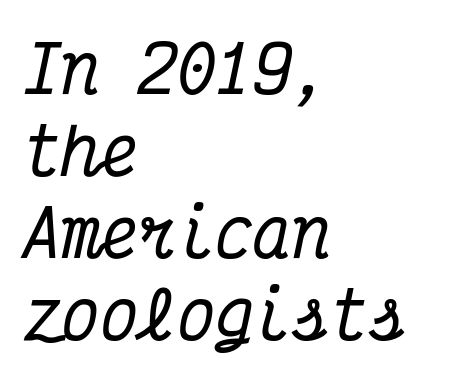
These lines sit exactly where default settings would place them. Compared with a centered layout, this one pins lines to the left instead. This rendering leaves character spacing at its baseline value. Posture: slanted. This rendering employs a face with finishing strokes, i.e., a serif. Honestly, there is no underline to notice here at all.
